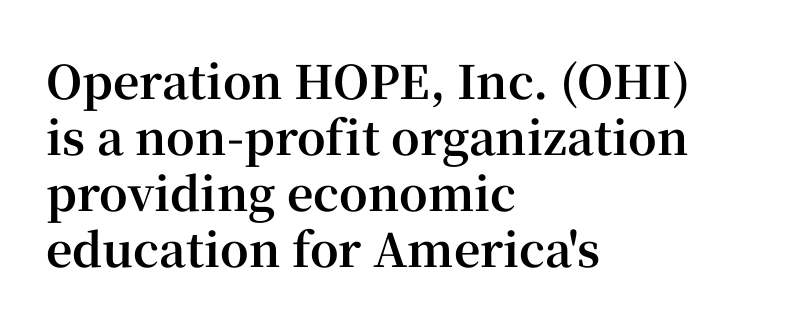
The image shows 46 px bold serif type, upright; set left-aligned, line spacing 1.22x, normal letter spacing, not underlined; high stroke contrast and a medium x-height.
